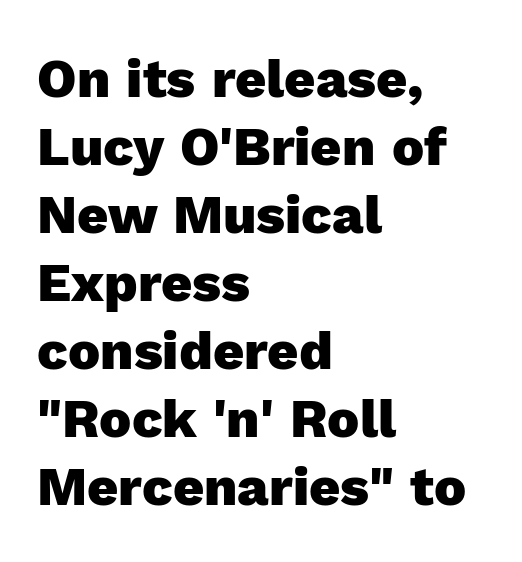
The image shows 54 px heavy sans-serif type, upright; set left-aligned, normal line spacing (1.26x), normal letter spacing, not underlined; a medium x-height.
